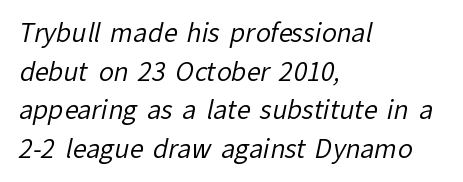
The image shows 25 px text type; set left-aligned, normal line spacing (1.55x), normal letter spacing, not underlined.
